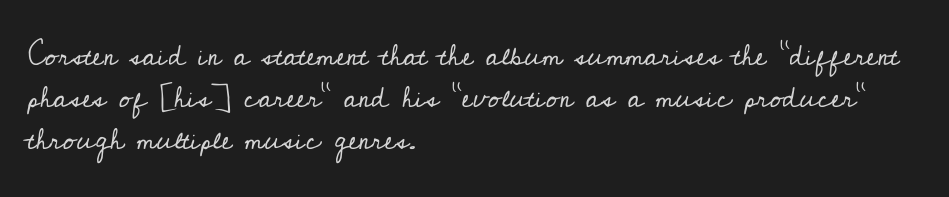
Casual observation: everything's shoved over to the left. Caption: face not bold, strokes unweighted. The face used here is proportionally spaced, like ordinary book or web type.
